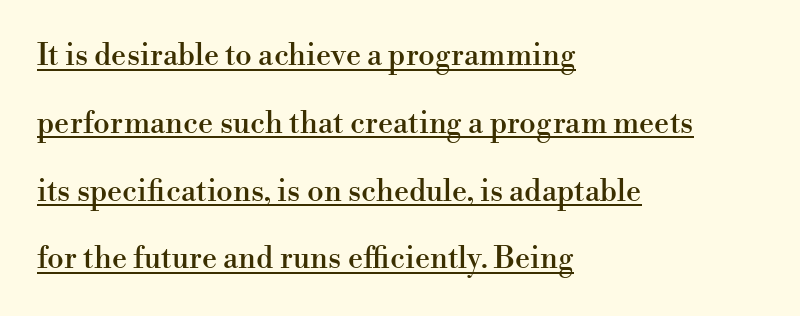
{"serif": "yes", "italic": "no", "width": "normal", "stroke_contrast": "high", "x_height": "small", "monospaced": "no", "underline": "yes", "align": "left", "line_spacing": "loose", "line_spacing_ratio": 2.26, "letter_spacing": "normal", "letter_spacing_em": 0.0, "glyph_px": 30}
